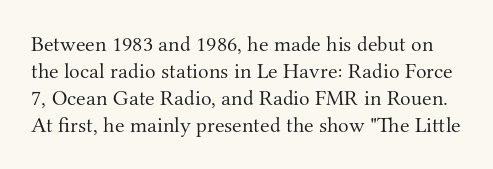
The image shows 22 px text type, upright; set line spacing 1.22x, normal letter spacing, not underlined.
